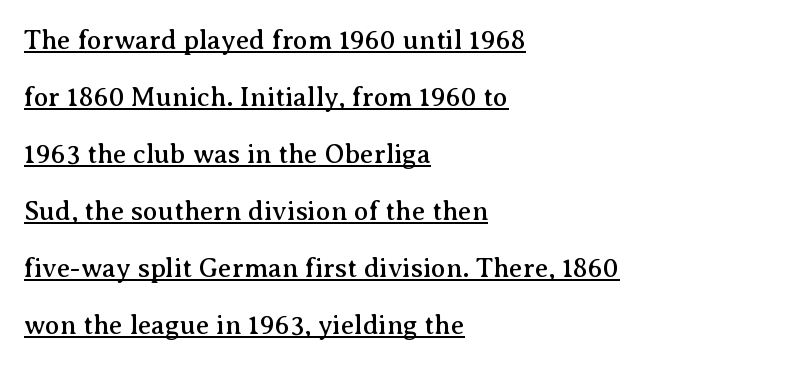
The image shows 27 px text type, upright; set left-aligned, loose line spacing (2.11x), normal letter spacing, underlined.
